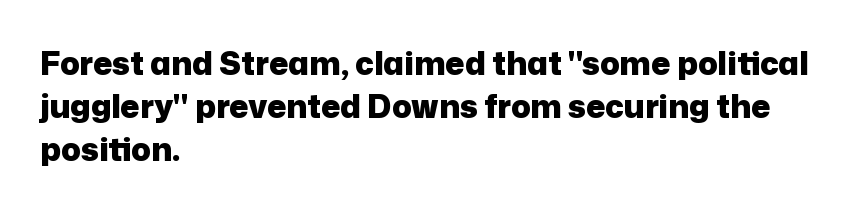
Q: Is the text bold? A: Yes.
Q: Is the text italic (slanted)? A: No, it is upright.
Q: Is the typeface a serif or a sans-serif typeface? A: Sans-serif.
Q: Is the text underlined? A: No.
Q: How is the paragraph aligned? A: Left-aligned.
Q: Is the spacing between letters normal or unusually wide? A: Normal.
Q: Is the spacing between lines tight, normal or loose? A: Normal.
Q: Width (condensed, normal, or wide)? A: Normal.
Q: Stroke contrast? A: Low.
Q: x-height? A: Medium.
Q: Monospaced? A: No.
